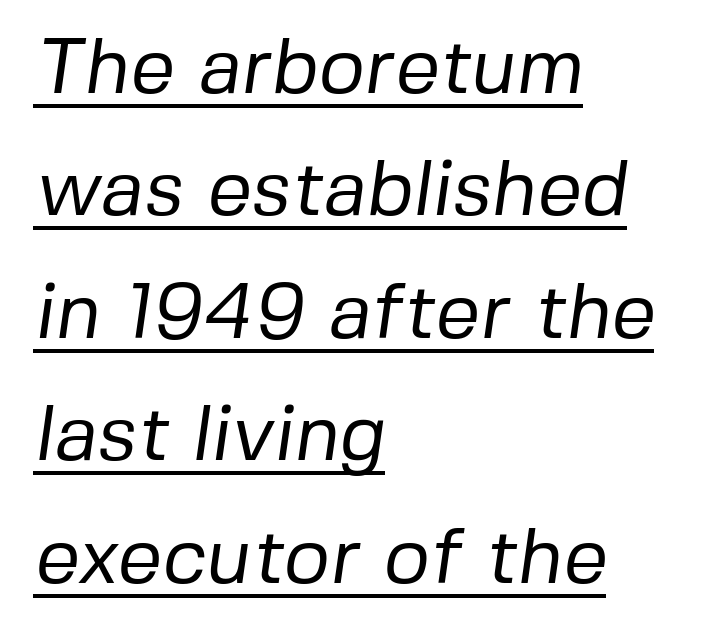
{"serif": "no", "bold": "no", "weight": "regular", "width": "normal", "stroke_contrast": "low", "x_height": "medium", "monospaced": "no", "underline": "yes", "align": "left", "line_spacing": "normal", "line_spacing_ratio": 1.55, "letter_spacing": "normal", "letter_spacing_em": 0.0, "glyph_px": 79}
